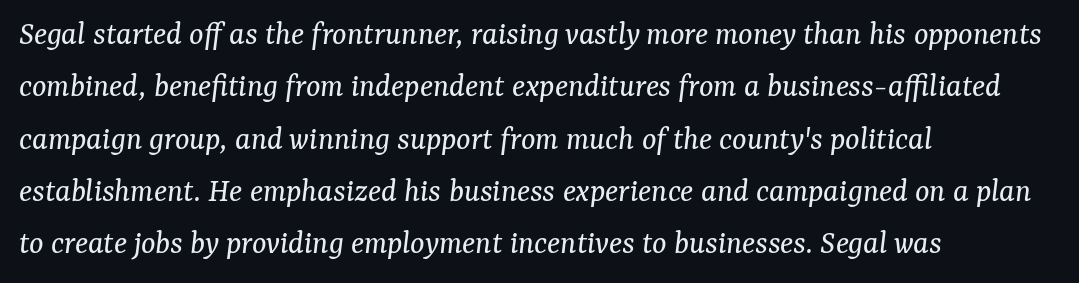
Q: Is the text bold? A: No.
Q: Is the text italic (slanted)? A: Yes, it leans right by about 7 degrees.
Q: Is the typeface a serif or a sans-serif typeface? A: Serif.
Q: Is the text underlined? A: No.
Q: How is the paragraph aligned? A: Left-aligned.
Q: Is the spacing between letters normal or unusually wide? A: Normal.
Q: Is the spacing between lines tight, normal or loose? A: Normal.
Q: Width (condensed, normal, or wide)? A: Normal.
Q: Stroke contrast? A: Medium.
Q: x-height? A: Medium.
Q: Monospaced? A: No.
